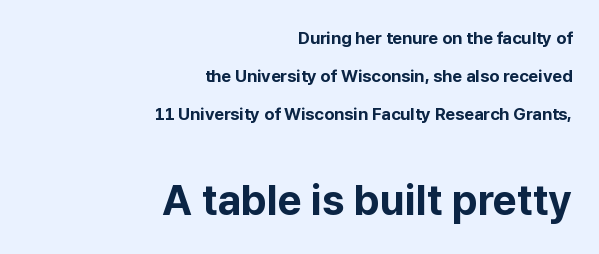
The passage shown is typed in a proportional face where columns would drift. A flush-right, rag-left setting is used for this passage. Only glyphs here, with clear space below each row. This sample uses plain, unmodified letter spacing. The sample has been set heavy, in full bold.
